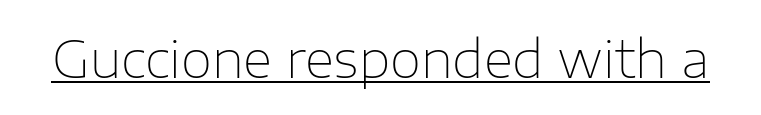
{"serif": "no", "italic": "no", "bold": "no", "weight": "thin", "width": "normal", "stroke_contrast": "low", "x_height": "medium", "monospaced": "no", "underline": "yes", "letter_spacing": "normal", "letter_spacing_em": 0.0, "glyph_px": 51}
